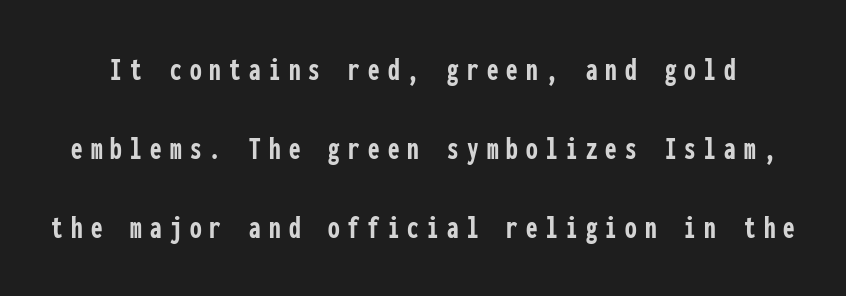
Q: Is the text bold? A: Yes.
Q: Is the text italic (slanted)? A: No, it is upright.
Q: Is the typeface a serif or a sans-serif typeface? A: Sans-serif.
Q: Is the text underlined? A: No.
Q: Is the spacing between letters normal or unusually wide? A: Unusually wide.
Q: Is the spacing between lines tight, normal or loose? A: Loose.
Q: Width (condensed, normal, or wide)? A: Condensed.
Q: Stroke contrast? A: Low.
Q: x-height? A: Medium.
Q: Monospaced? A: Yes.
